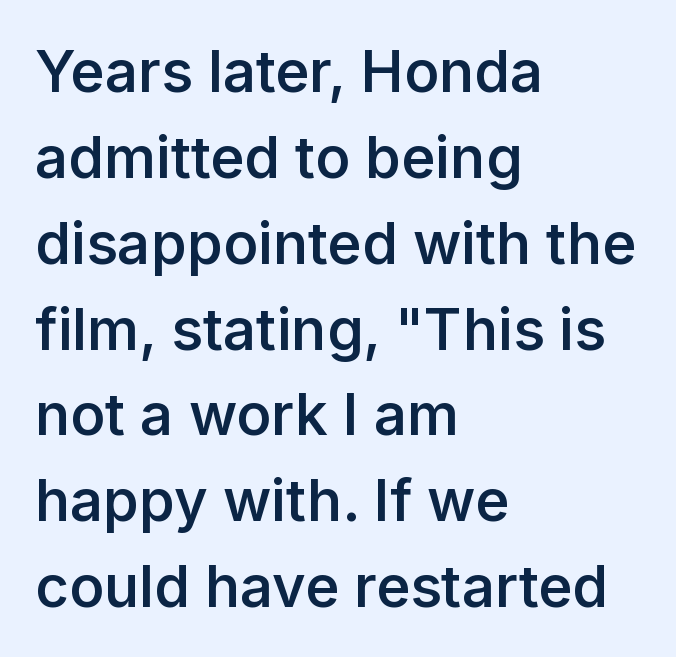
No italicization has been applied; the sample stays upright. Rows of type keep a routine distance in the vertical direction. No extra tracking has been applied to these lines. Typeset ragged right — the left edge is the straight one. These lines are rendered in a variable-pitch font. Anything drawn beneath the words? Only blank space.
